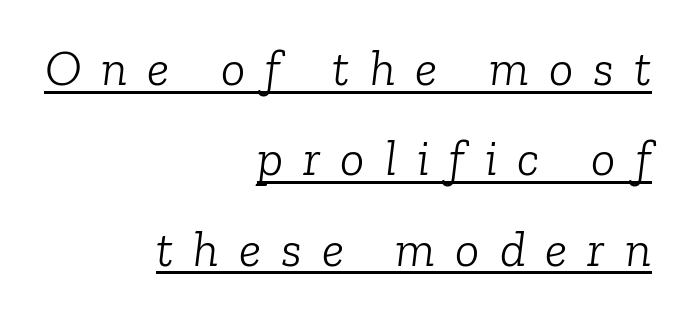
Has an underline been added? It has. Tracking here is generous; glyphs stand well apart from one another. Do the characters align in a grid? No, the font is proportional. A student would call this right alignment; a typographer would say flush right, rag left. Weight class: somewhere from thin through regular.
